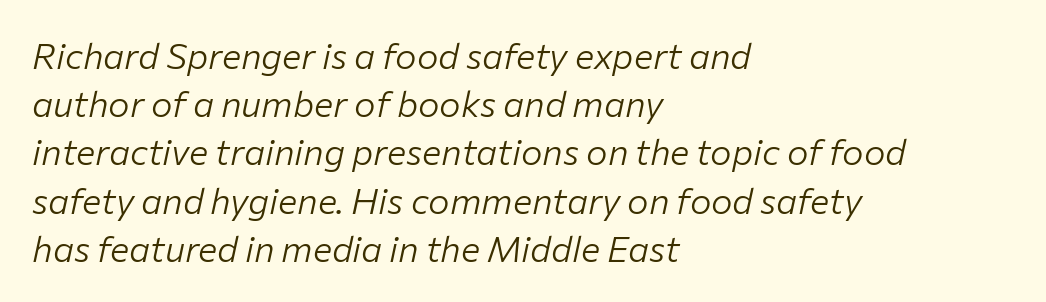
{"italic": "yes", "lean": "right", "slant_degrees": 12, "bold": "no", "weight": "light", "width": "normal", "stroke_contrast": "low", "x_height": "medium", "monospaced": "no", "underline": "no", "align": "left", "line_spacing": "normal", "line_spacing_ratio": 1.34, "letter_spacing": "normal", "letter_spacing_em": 0.0, "glyph_px": 36}
